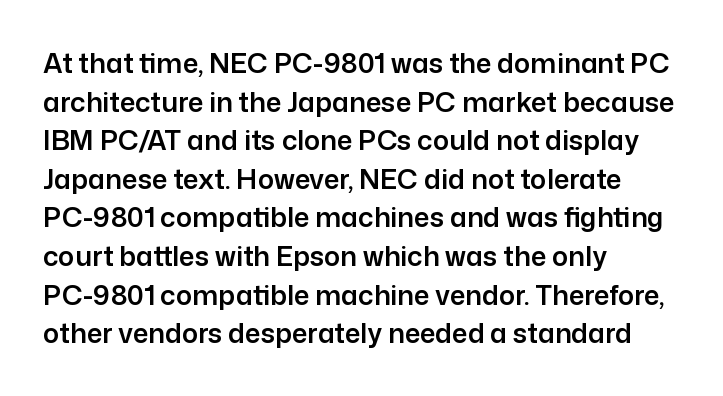
Tracking value appears to be zero — textbook default spacing. The font's upright variant was chosen for this text. Alignment: flush left. Rows of type keep a routine distance in the vertical direction. This rendering features lettering with no underline.
